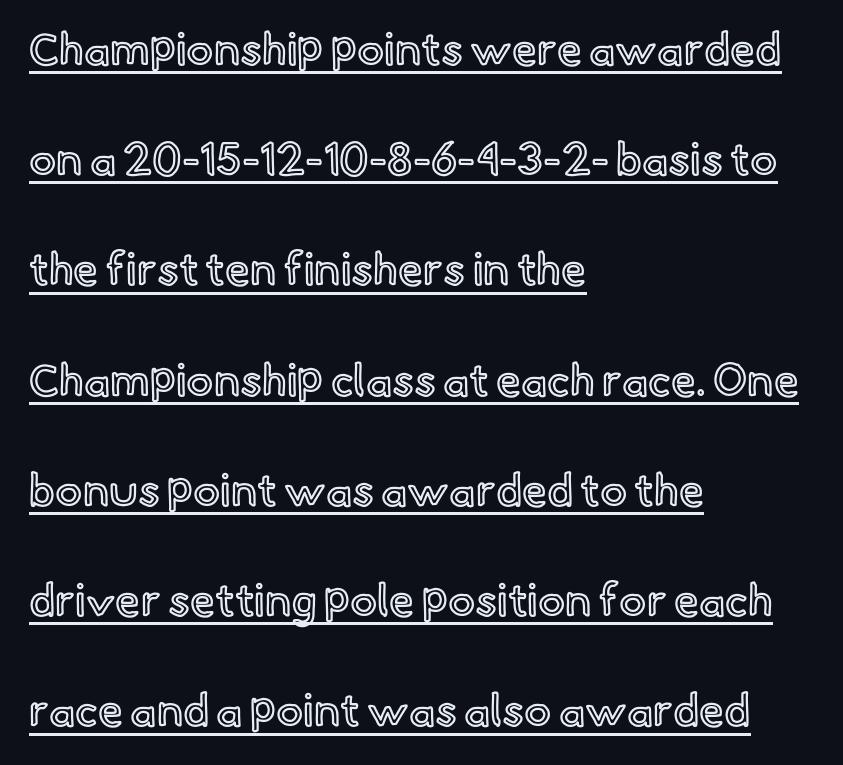
{"italic": "no", "width": "normal", "x_height": "small", "monospaced": "no", "underline": "yes", "align": "left", "line_spacing": "loose", "line_spacing_ratio": 2.45, "letter_spacing": "normal", "letter_spacing_em": 0.0, "glyph_px": 45}
